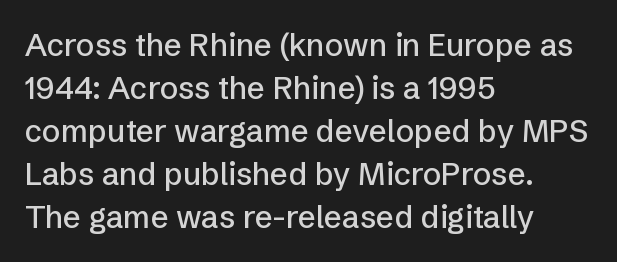
The image shows 31 px sans-serif type, upright; set left-aligned, normal line spacing (1.39x), normal letter spacing, not underlined; low stroke contrast and a medium x-height.
